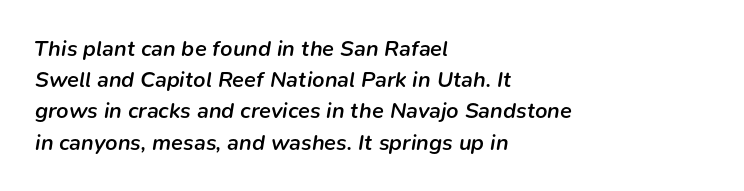
Quick note: underline off. In terms of letterspacing, this is plain default setting. Successive baselines arrive at the customary interval. Emphasis by weight is partial: semibold.
